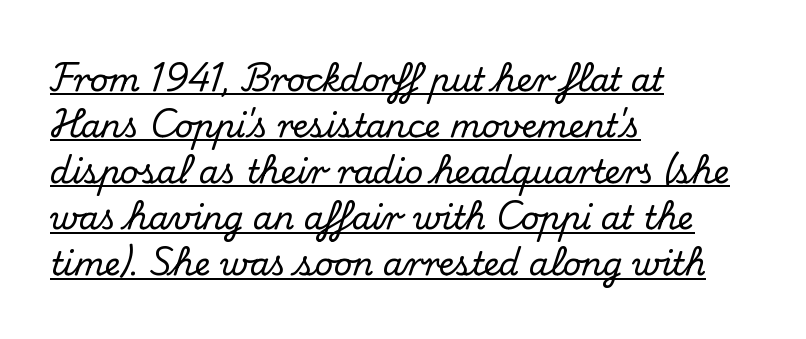
The image shows 32 px serif type; set left-aligned, normal line spacing (1.44x), normal letter spacing, underlined; medium stroke contrast and a small x-height.
